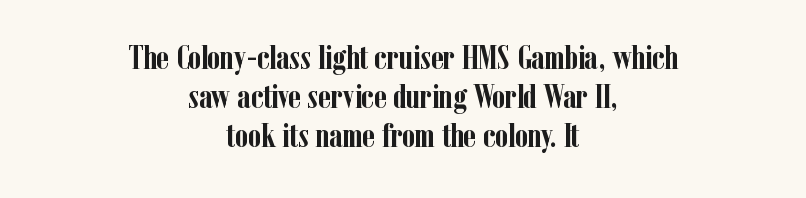
Q: Is the text bold? A: Yes.
Q: Is the text italic (slanted)? A: No, it is upright.
Q: Is the typeface a serif or a sans-serif typeface? A: Serif.
Q: Is the text underlined? A: No.
Q: How is the paragraph aligned? A: Centered.
Q: Is the spacing between letters normal or unusually wide? A: Normal.
Q: Width (condensed, normal, or wide)? A: Condensed.
Q: Stroke contrast? A: Low.
Q: x-height? A: Medium.
Q: Monospaced? A: No.
